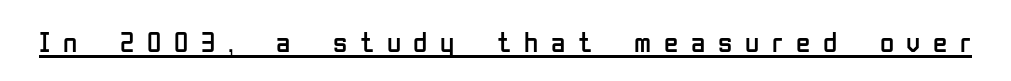
The image shows 29 px regular-weight, condensed sans-serif type, upright; set unusually wide letter spacing (+0.44 em), underlined; low stroke contrast and a medium x-height.
